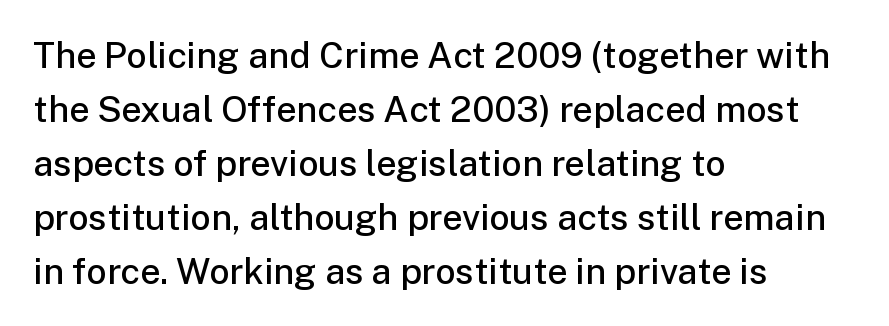
{"serif": "no", "italic": "no", "bold": "semi", "weight": "semibold", "width": "normal", "stroke_contrast": "low", "x_height": "medium", "monospaced": "no", "underline": "no", "align": "left", "line_spacing": "normal", "line_spacing_ratio": 1.5, "letter_spacing": "normal", "letter_spacing_em": 0.0, "glyph_px": 36}
